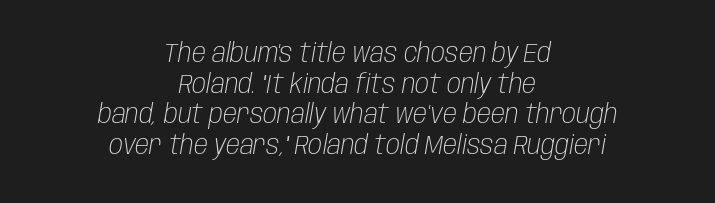
The image shows 26 px text type, italic (leaning right); set centered, line spacing 1.18x, normal letter spacing, not underlined.
